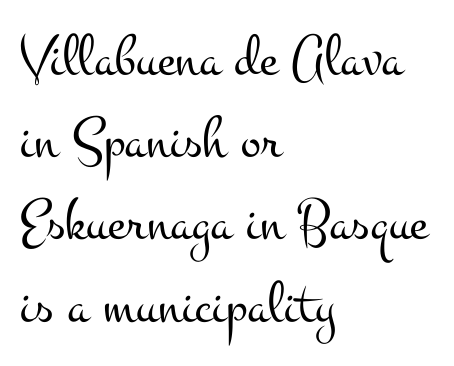
You could not count columns in this text — the font is proportionally spaced. Observe the serifs anchoring each vertical stroke in this sample. Check under the words: just untouched page. Vertical spacing — default.
